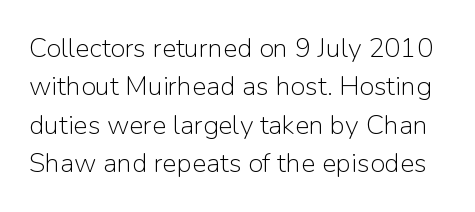
The image shows 27 px text type, upright; set normal line spacing (1.42x), normal letter spacing, not underlined.
